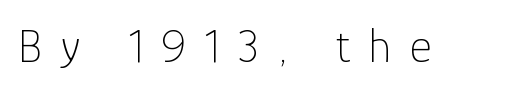
Q: Is the text bold? A: No.
Q: Is the text italic (slanted)? A: No, it is upright.
Q: Is the typeface a serif or a sans-serif typeface? A: Sans-serif.
Q: Is the text underlined? A: No.
Q: Is the spacing between letters normal or unusually wide? A: Unusually wide.
Q: Width (condensed, normal, or wide)? A: Normal.
Q: Stroke contrast? A: Low.
Q: x-height? A: Medium.
Q: Monospaced? A: No.
